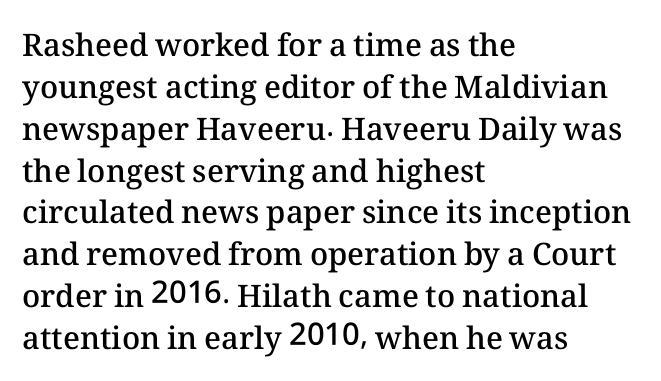
The passage shown is semibold, sitting just below true bold. Looks like regular typesetting: each glyph gets only the width it needs. What's the leading like? Ordinary, nothing unusual. Characters follow at the spacing the type designer built in. Unmarked baselines from the first word to the last.
